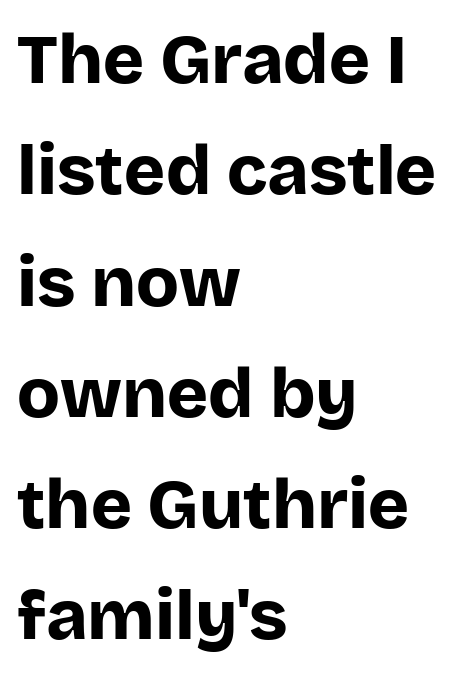
{"serif": "no", "italic": "no", "bold": "yes", "weight": "bold", "width": "normal", "stroke_contrast": "low", "x_height": "large", "monospaced": "no", "underline": "no", "align": "left", "line_spacing": "normal", "line_spacing_ratio": 1.59, "letter_spacing": "normal", "letter_spacing_em": 0.0, "glyph_px": 70}
